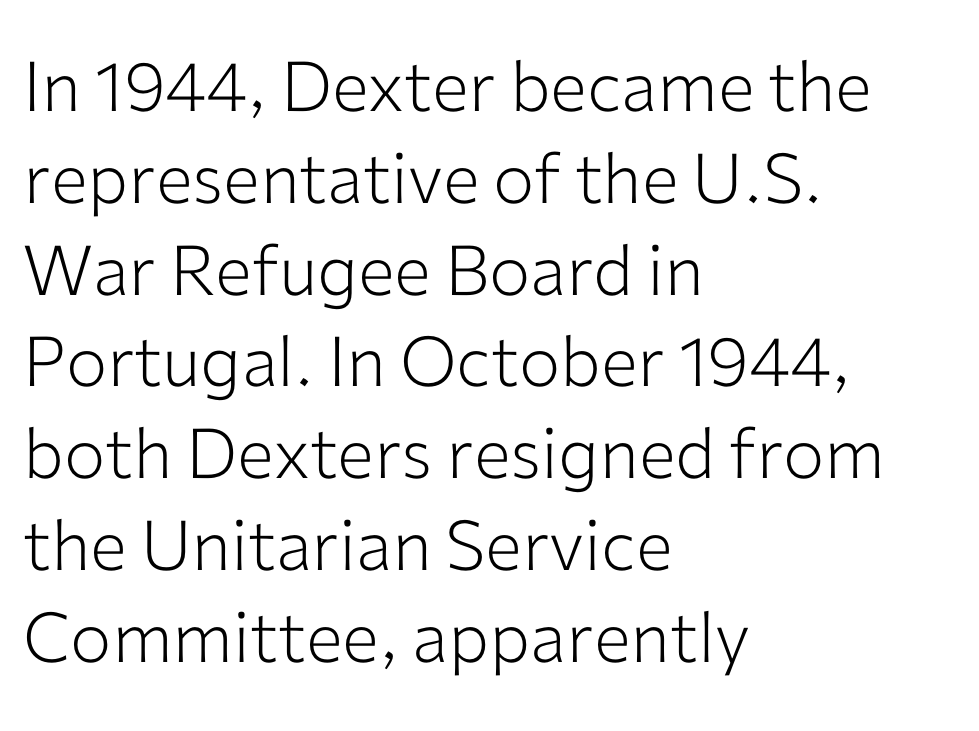
Standard letterfit; no display-style spreading of the glyphs. Weight: regular or lighter. Posture: vertical. Note the varied advance widths — an 'i' is clearly narrower than an 'm'. The glyphs are unaccompanied by any horizontal stroke below them. What kind of face is this? One without serifs — a sans.
